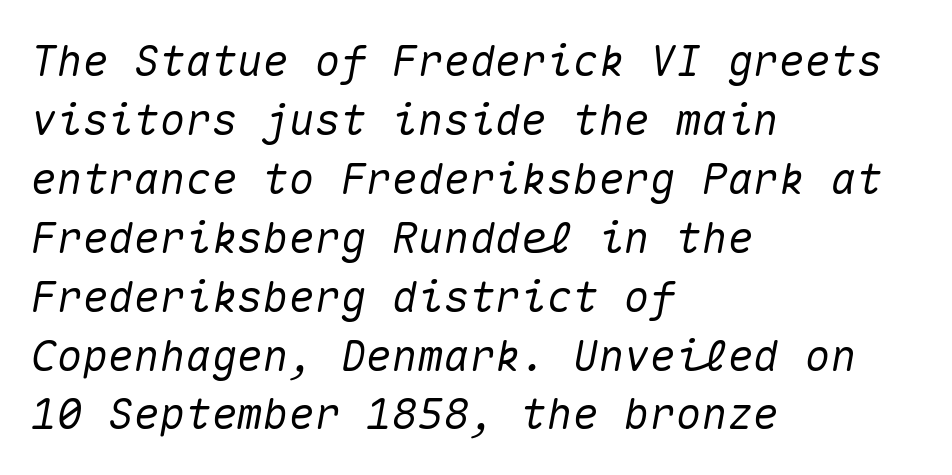
{"italic": "yes", "lean": "right", "slant_degrees": 10, "width": "normal", "stroke_contrast": "medium", "x_height": "medium", "monospaced": "yes", "underline": "no", "align": "left", "line_spacing": "normal", "line_spacing_ratio": 1.37, "letter_spacing": "normal", "letter_spacing_em": 0.0, "glyph_px": 43}
